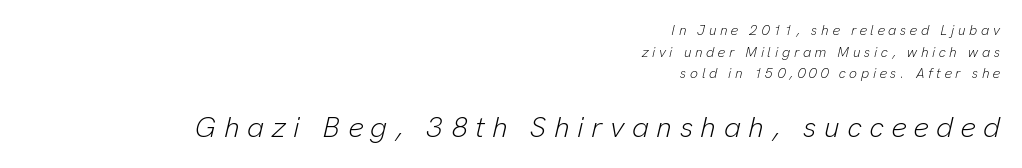
{"italic": "yes", "lean": "right", "slant_degrees": 13, "bold": "no", "weight": "light", "width": "normal", "stroke_contrast": "low", "x_height": "medium", "monospaced": "no", "underline": "no", "align": "right", "line_spacing": "normal", "line_spacing_ratio": 1.54, "letter_spacing": "wide", "letter_spacing_em": 0.26, "larger_block": "second", "size_ratio": 2.07, "glyph_px": 29}
